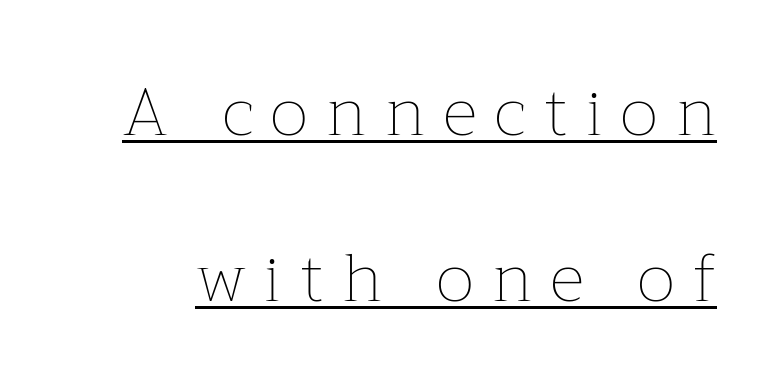
The image shows 67 px thin type, upright; set loose line spacing (2.48x), unusually wide letter spacing (+0.28 em), underlined; low stroke contrast and a medium x-height.
